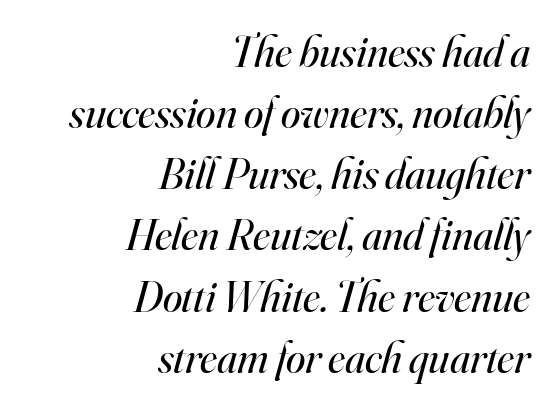
No extra ink here — the face is not bold. This sample has the flowing, uneven cadence of proportional lettering. Where is the straight margin? On the right. Beneath every word, the page is bare. Compared with typical body copy, the letter spacing here is the same.
